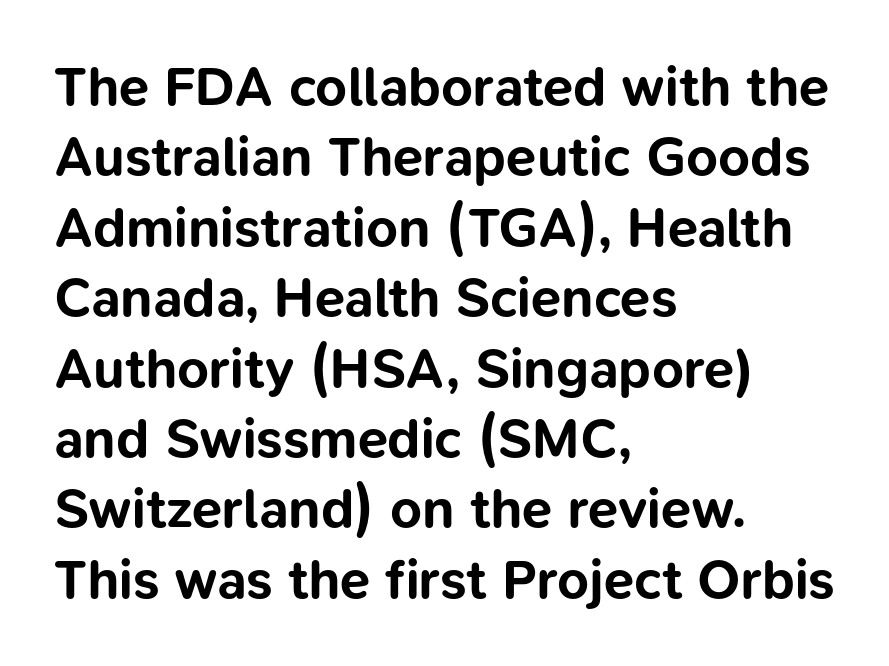
What kind of face is this? One without serifs — a sans. A bare baseline throughout the passage. The rendering keeps characters at their native spacing. Do the letters lean? They stand straight.
